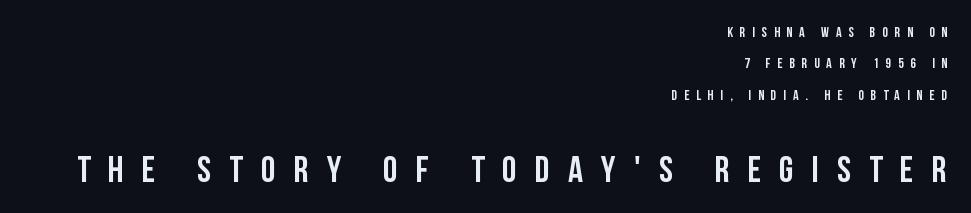
{"serif": "no", "italic": "no", "width": "condensed", "stroke_contrast": "low", "x_height": "large", "monospaced": "no", "underline": "no", "align": "right", "line_spacing": "loose", "line_spacing_ratio": 2.24, "letter_spacing": "wide", "letter_spacing_em": 0.49, "larger_block": "second", "size_ratio": 2.64, "glyph_px": 37}
